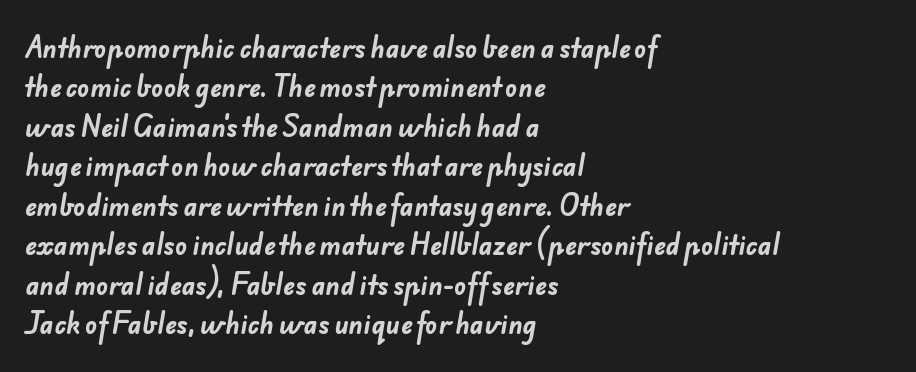
Q: Is the text bold? A: Yes.
Q: Is the text underlined? A: No.
Q: How is the paragraph aligned? A: Left-aligned.
Q: Is the spacing between letters normal or unusually wide? A: Normal.
Q: Is the spacing between lines tight, normal or loose? A: Normal.
